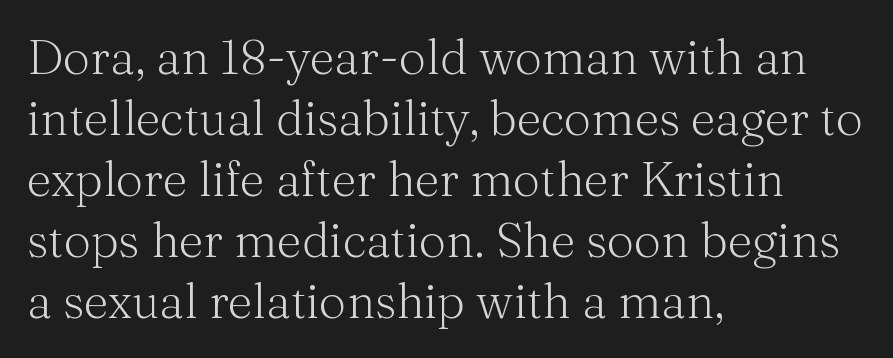
The image shows 48 px light serif type, upright; set left-aligned, normal line spacing (1.27x), normal letter spacing, not underlined; medium stroke contrast and a medium x-height.
